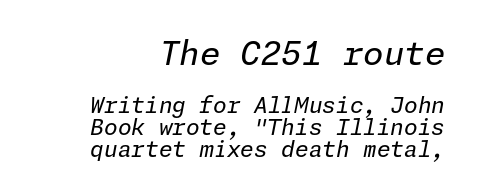
Does the lettering tilt? It does — this is italic. The passage shown stacks its lines with hardly any gap. Does extra space separate the letters? No, they use regular spacing. The baseline area is clear. The earlier block is typeset at a bigger size than the later block.
